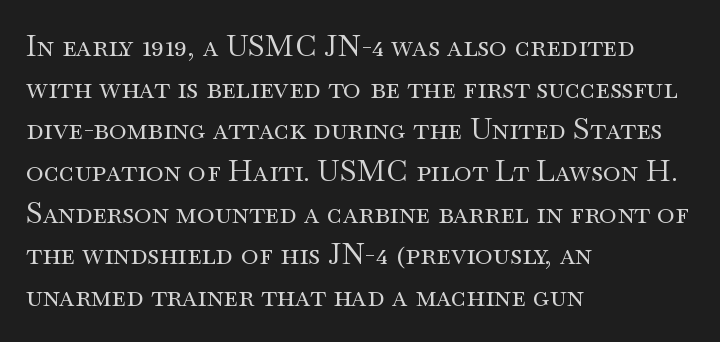
{"serif": "yes", "italic": "no", "bold": "no", "weight": "regular", "width": "wide", "stroke_contrast": "medium", "x_height": "small", "monospaced": "no", "underline": "no", "align": "left", "line_spacing": "normal", "line_spacing_ratio": 1.39, "letter_spacing": "normal", "letter_spacing_em": 0.0, "glyph_px": 30}
